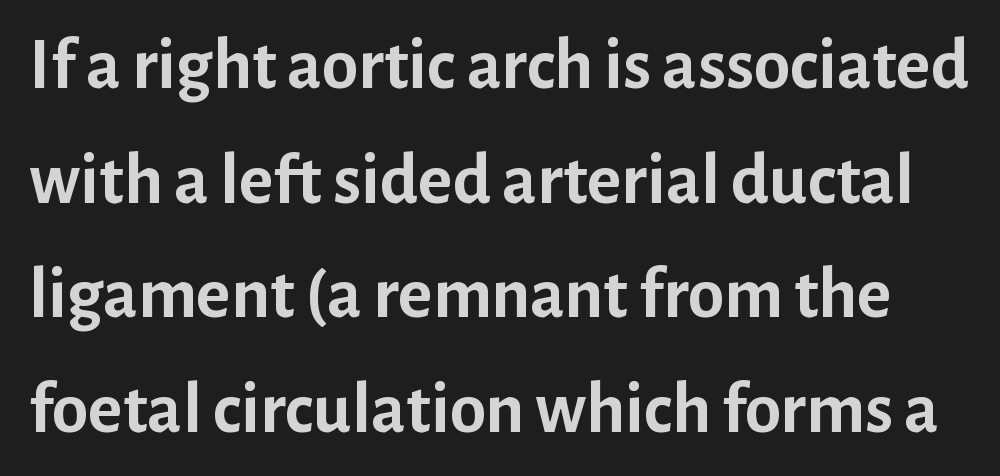
Q: Is the text bold? A: Yes.
Q: Is the text italic (slanted)? A: No, it is upright.
Q: Is the typeface a serif or a sans-serif typeface? A: Sans-serif.
Q: Is the text underlined? A: No.
Q: Is the spacing between letters normal or unusually wide? A: Normal.
Q: Is the spacing between lines tight, normal or loose? A: Normal.
Q: Width (condensed, normal, or wide)? A: Normal.
Q: Stroke contrast? A: Low.
Q: x-height? A: Medium.
Q: Monospaced? A: No.
